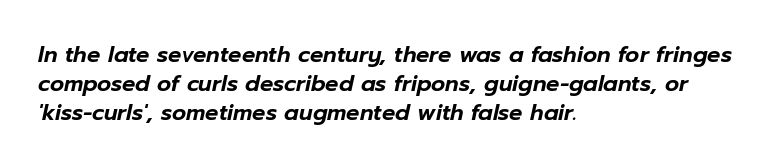
{"italic": "yes", "lean": "right", "slant_degrees": 12, "underline": "no", "align": "left", "line_spacing": "normal", "line_spacing_ratio": 1.31, "letter_spacing": "normal", "letter_spacing_em": 0.0, "glyph_px": 22}
